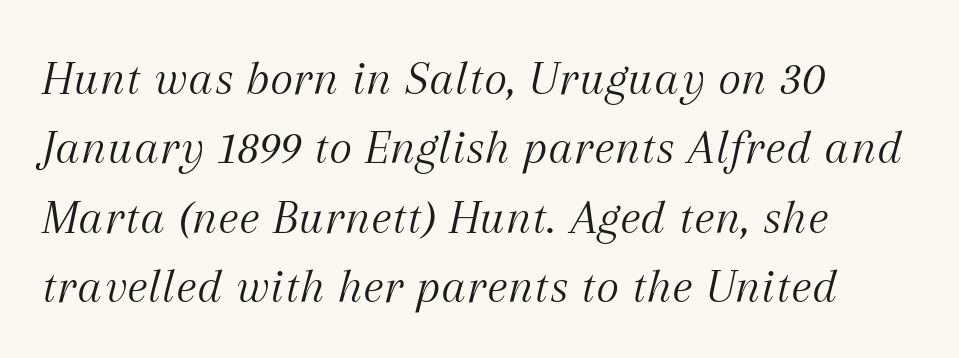
The image shows 50 px light serif type, italic (leaning right); set left-aligned, normal line spacing (1.39x), normal letter spacing, not underlined; medium stroke contrast and a medium x-height.
